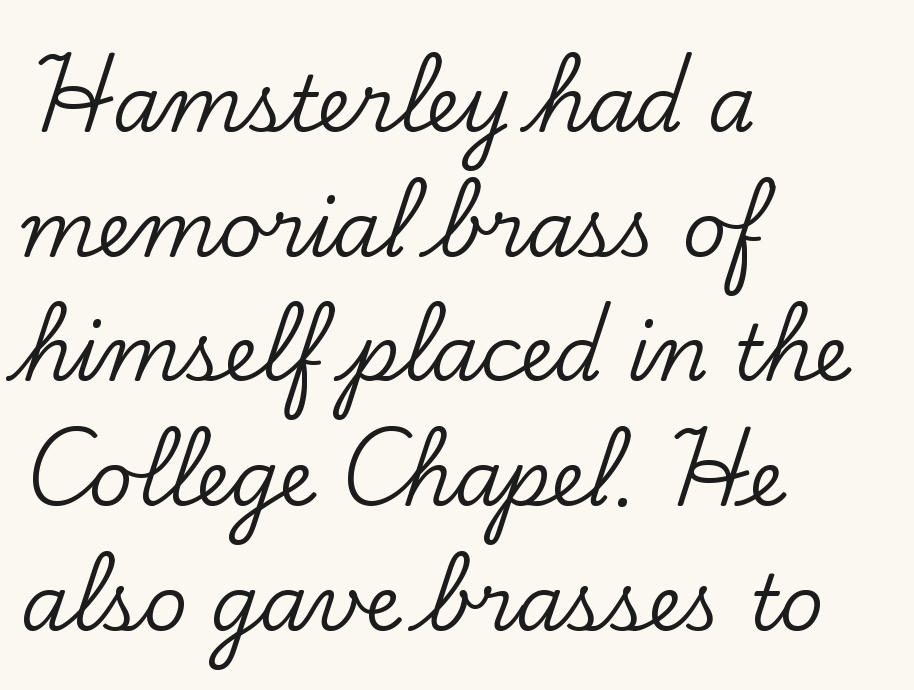
The image shows 77 px serif type; set left-aligned, normal line spacing (1.62x), normal letter spacing, not underlined; low stroke contrast and a small x-height.
